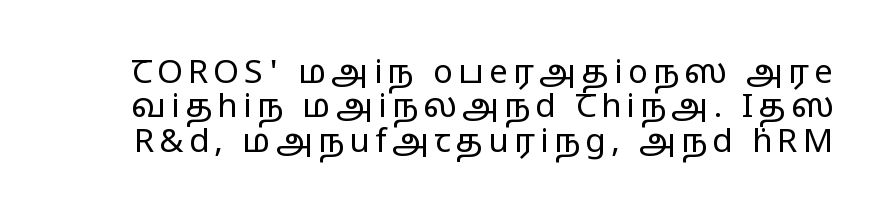
Q: Is the text bold? A: No.
Q: Is the text italic (slanted)? A: No, it is upright.
Q: Is the typeface a serif or a sans-serif typeface? A: Sans-serif.
Q: Is the text underlined? A: No.
Q: Is the spacing between lines tight, normal or loose? A: Tight.
Q: Width (condensed, normal, or wide)? A: Wide.
Q: Stroke contrast? A: Low.
Q: x-height? A: Medium.
Q: Monospaced? A: No.
